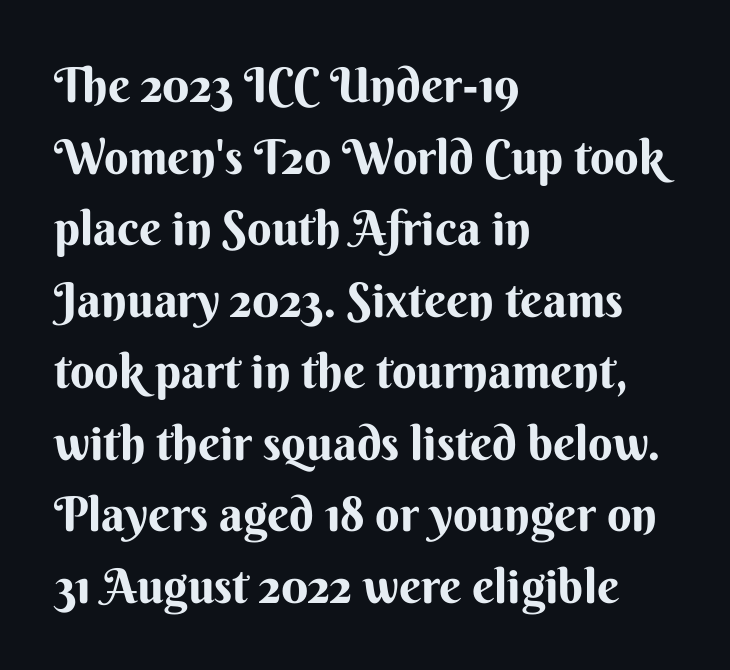
Q: Is the text italic (slanted)? A: No, it is upright.
Q: Is the typeface a serif or a sans-serif typeface? A: Sans-serif.
Q: Is the text underlined? A: No.
Q: How is the paragraph aligned? A: Left-aligned.
Q: Is the spacing between letters normal or unusually wide? A: Normal.
Q: Is the spacing between lines tight, normal or loose? A: Normal.
Q: Width (condensed, normal, or wide)? A: Normal.
Q: Stroke contrast? A: Medium.
Q: x-height? A: Small.
Q: Monospaced? A: No.
